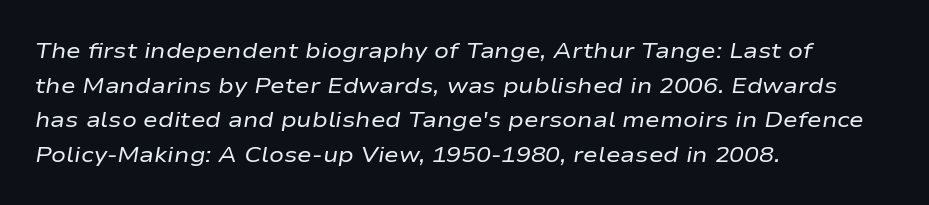
Q: Is the text bold? A: No.
Q: Is the text italic (slanted)? A: Yes, it leans right by about 9 degrees.
Q: Is the text underlined? A: No.
Q: How is the paragraph aligned? A: Left-aligned.
Q: Is the spacing between letters normal or unusually wide? A: Normal.
Q: Is the spacing between lines tight, normal or loose? A: Normal.
